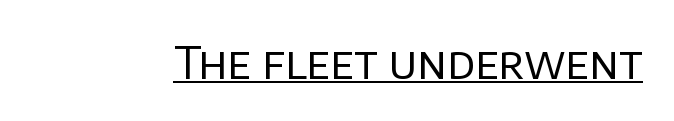
You can tell it's not italic because the verticals are truly vertical. The letters look calm and open, with moderate or lighter stems. The specimen includes a rule beneath the text block's lines. The type family on display is of the sans-serif kind. Characters follow at the spacing the type designer built in. This sample has the flowing, uneven cadence of proportional lettering.
